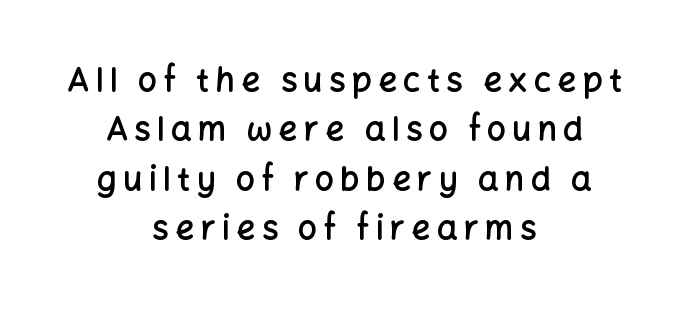
The rendering uses natural spacing where letterforms have individual widths. Are there feet on the stems? There aren't — it's a sans. Letters rest on an invisible, unmarked baseline. Is the type bold? Partly — it's a semibold, heavier than regular but not fully bold. Caption: multi-line text, centered on the measure. The letters stand straight up with perfectly vertical stems.
